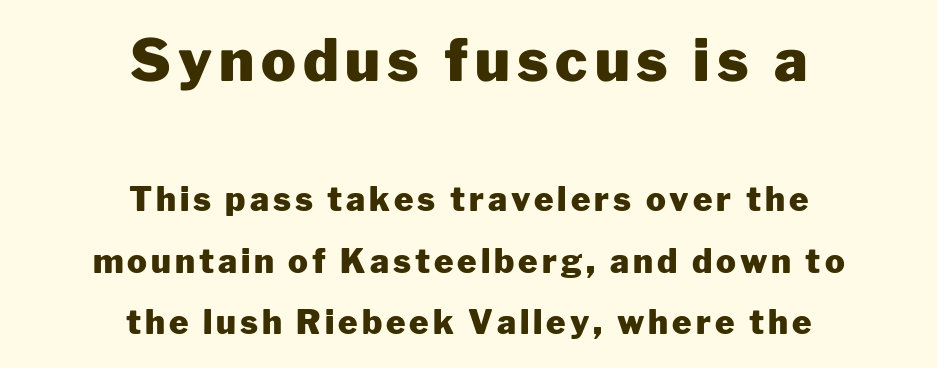
Q: Is the text bold? A: Yes.
Q: Is the text italic (slanted)? A: No, it is upright.
Q: Is the typeface a serif or a sans-serif typeface? A: Sans-serif.
Q: Is the text underlined? A: No.
Q: How is the paragraph aligned? A: Centered.
Q: Which block of text is set in a larger size, the first (top) or the second (bottom)? A: The first (top) one.
Q: Width (condensed, normal, or wide)? A: Normal.
Q: Stroke contrast? A: Low.
Q: x-height? A: Medium.
Q: Monospaced? A: No.
